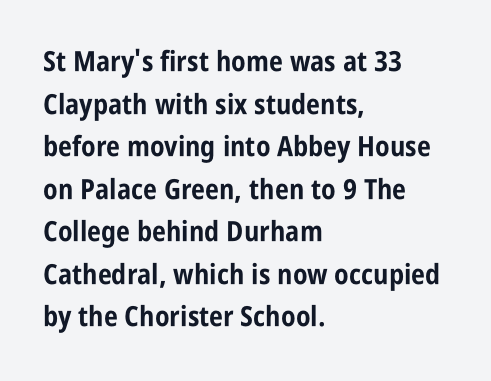
Vertical spacing — default. This sample has the flowing, uneven cadence of proportional lettering. Strong, thick strokes mark this as bold type. Check the space under the baseline: it is left empty. Serifs: no, the terminals of the letterforms are clean.
